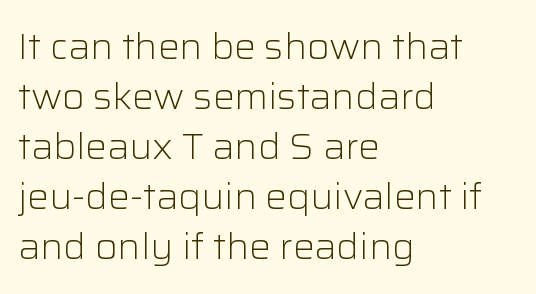
{"serif": "no", "italic": "no", "bold": "no", "weight": "light", "width": "normal", "stroke_contrast": "low", "x_height": "medium", "monospaced": "no", "underline": "no", "align": "left", "line_spacing": "normal", "line_spacing_ratio": 1.39, "letter_spacing": "normal", "letter_spacing_em": 0.0, "glyph_px": 36}
